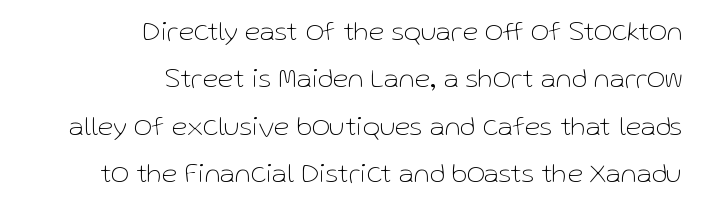
The image shows 28 px thin sans-serif type, upright; set right-aligned, normal line spacing (1.69x), normal letter spacing, not underlined; low stroke contrast and a medium x-height.
